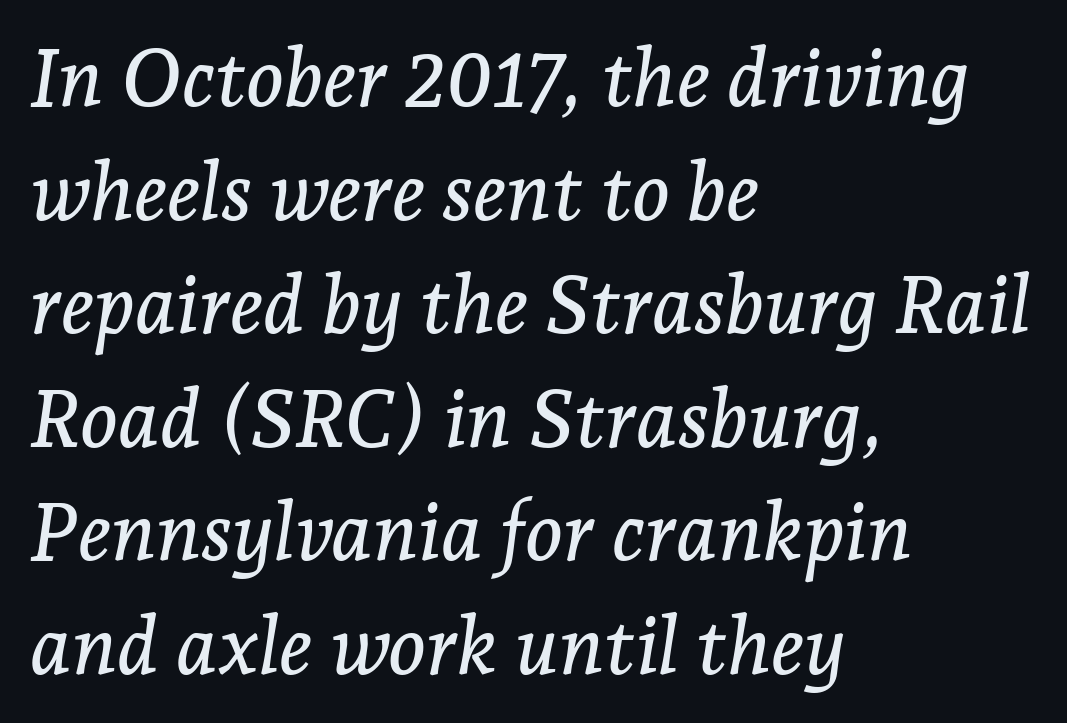
The gaps between neighbouring characters are ordinary and unremarkable. Here the designer chose a conventional face with non-uniform glyph widths. The rows are spaced the way most documents space them. The ragged edge is on the right, which tells us the setting is flush left. Note: serifs present on the glyphs. The string is rendered with underlining switched off.
